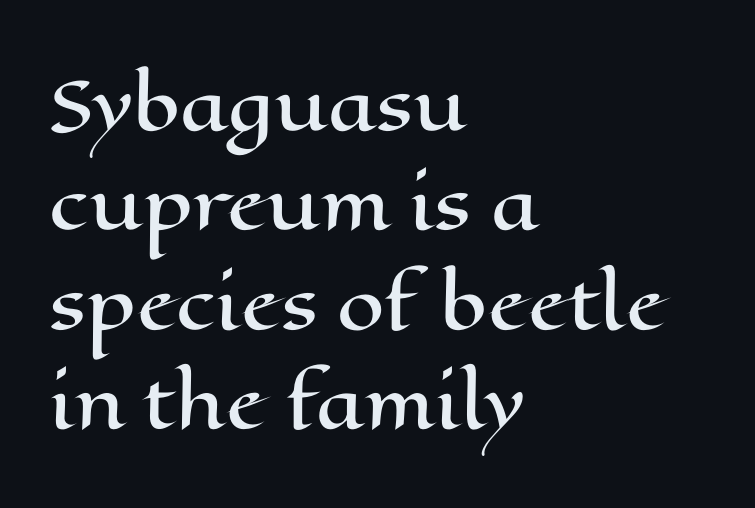
Underlining? Definitely not there. The rendering uses natural spacing where letterforms have individual widths. Compared with typical body copy, the letter spacing here is the same. Typeset ragged right — the left edge is the straight one. Rows of type keep a routine distance in the vertical direction.
